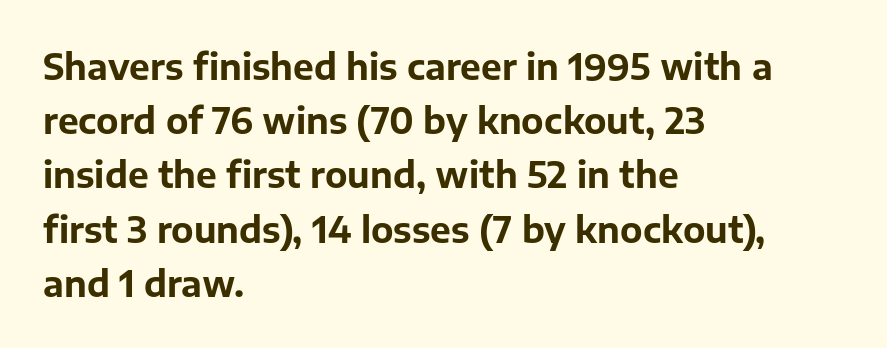
The image shows 35 px bold sans-serif type, upright; set left-aligned, normal line spacing (1.55x), normal letter spacing, not underlined; low stroke contrast and a medium x-height.
